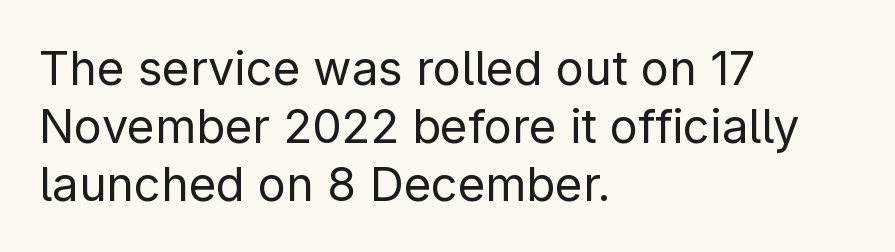
The image shows 47 px regular-weight sans-serif type, upright; set left-aligned, line spacing 1.23x, normal letter spacing, not underlined; low stroke contrast and a medium x-height.
